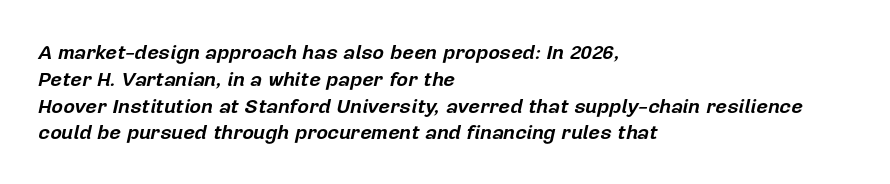
{"italic": "yes", "lean": "right", "slant_degrees": 12, "bold": "yes", "underline": "no", "align": "left", "line_spacing": "normal", "line_spacing_ratio": 1.34, "letter_spacing": "normal", "letter_spacing_em": 0.0, "glyph_px": 20}
